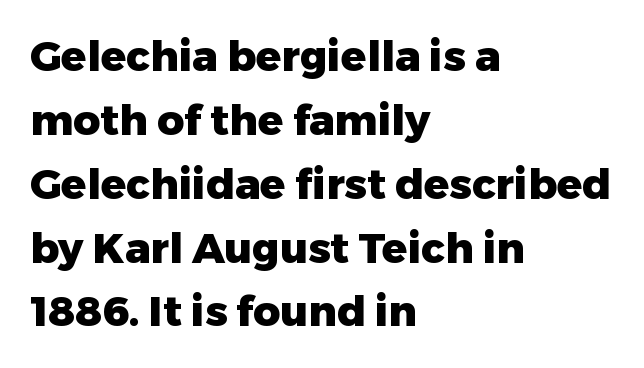
Q: Is the text bold? A: Yes.
Q: Is the text italic (slanted)? A: No, it is upright.
Q: Is the typeface a serif or a sans-serif typeface? A: Sans-serif.
Q: Is the text underlined? A: No.
Q: How is the paragraph aligned? A: Left-aligned.
Q: Is the spacing between letters normal or unusually wide? A: Normal.
Q: Is the spacing between lines tight, normal or loose? A: Normal.
Q: Width (condensed, normal, or wide)? A: Normal.
Q: Stroke contrast? A: Low.
Q: x-height? A: Medium.
Q: Monospaced? A: No.
